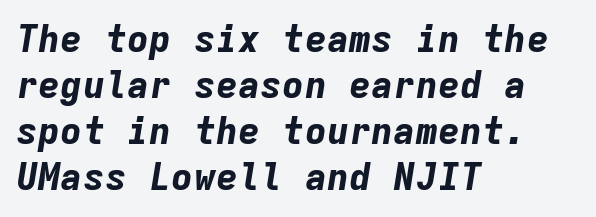
Weight check: bold — yes, fully. Here the designer chose a console-style face with uniform glyph widths. Check the space under the baseline: it is left empty. Spacing between characters is what you'd get straight out of the box. The typography opts for an oblique posture over an upright one.
